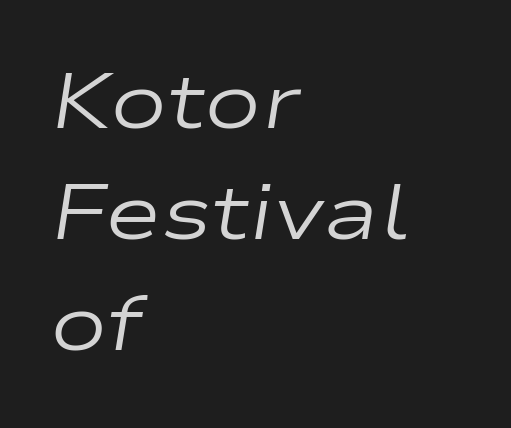
{"italic": "yes", "lean": "right", "slant_degrees": 9, "bold": "no", "weight": "regular", "width": "wide", "stroke_contrast": "low", "x_height": "medium", "monospaced": "no", "underline": "no", "align": "left", "line_spacing": "normal", "line_spacing_ratio": 1.44, "letter_spacing": "normal", "letter_spacing_em": 0.0, "glyph_px": 77}
